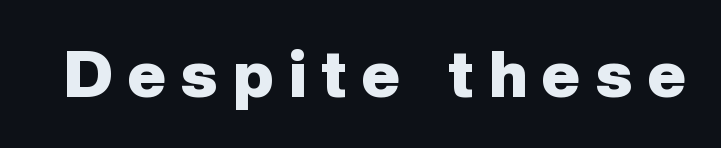
{"serif": "no", "italic": "no", "bold": "yes", "weight": "heavy", "width": "normal", "stroke_contrast": "low", "x_height": "medium", "monospaced": "no", "underline": "no", "letter_spacing": "wide", "letter_spacing_em": 0.24, "glyph_px": 65}
